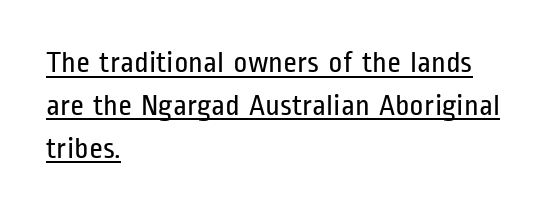
Q: Is the text bold? A: No.
Q: Is the text italic (slanted)? A: No, it is upright.
Q: Is the typeface a serif or a sans-serif typeface? A: Sans-serif.
Q: Is the text underlined? A: Yes.
Q: How is the paragraph aligned? A: Left-aligned.
Q: Is the spacing between letters normal or unusually wide? A: Normal.
Q: Is the spacing between lines tight, normal or loose? A: Normal.
Q: Width (condensed, normal, or wide)? A: Condensed.
Q: Stroke contrast? A: Low.
Q: x-height? A: Medium.
Q: Monospaced? A: No.
